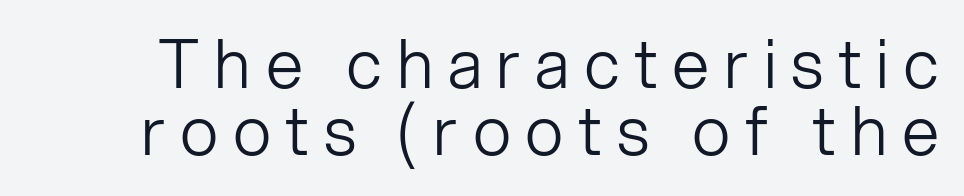
Q: Is the text bold? A: No.
Q: Is the text italic (slanted)? A: No, it is upright.
Q: Is the typeface a serif or a sans-serif typeface? A: Sans-serif.
Q: Is the text underlined? A: No.
Q: Is the spacing between letters normal or unusually wide? A: Unusually wide.
Q: Is the spacing between lines tight, normal or loose? A: Tight.
Q: Width (condensed, normal, or wide)? A: Normal.
Q: Stroke contrast? A: Low.
Q: x-height? A: Medium.
Q: Monospaced? A: No.
